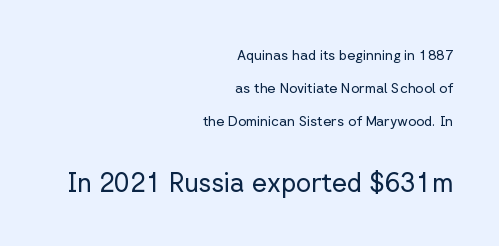
The image shows 26 px text type, upright; set right-aligned, loose line spacing (2.36x), normal letter spacing, not underlined; the second (bottom) block is 1.86x larger.
